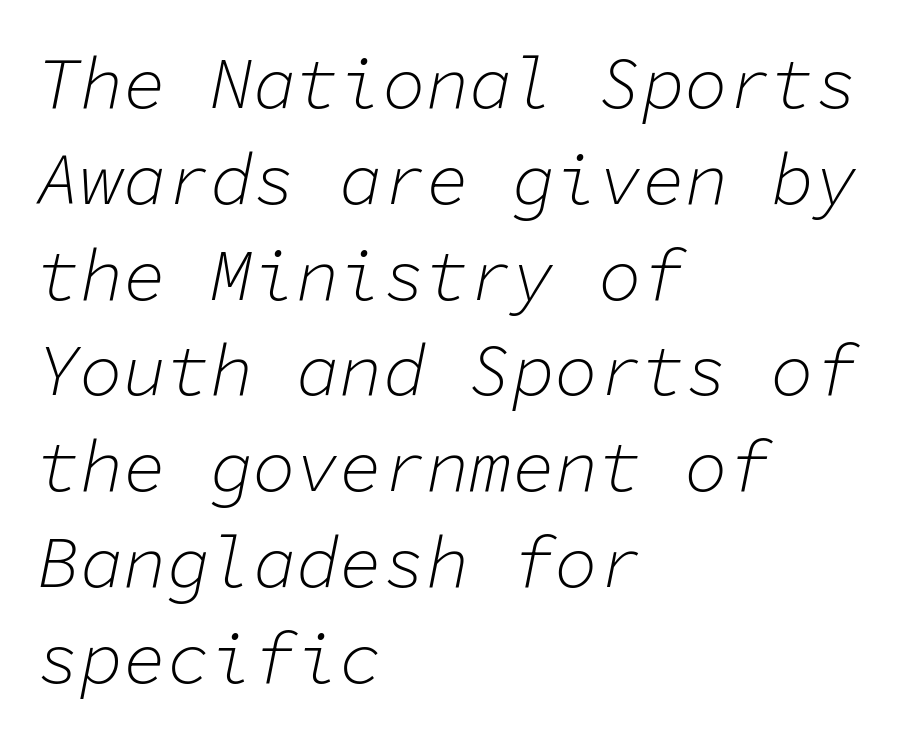
Q: Is the text bold? A: No.
Q: Is the text italic (slanted)? A: Yes, it leans right by about 11 degrees.
Q: Is the text underlined? A: No.
Q: How is the paragraph aligned? A: Left-aligned.
Q: Is the spacing between letters normal or unusually wide? A: Normal.
Q: Is the spacing between lines tight, normal or loose? A: Normal.
Q: Width (condensed, normal, or wide)? A: Normal.
Q: Stroke contrast? A: Low.
Q: x-height? A: Medium.
Q: Monospaced? A: Yes.
